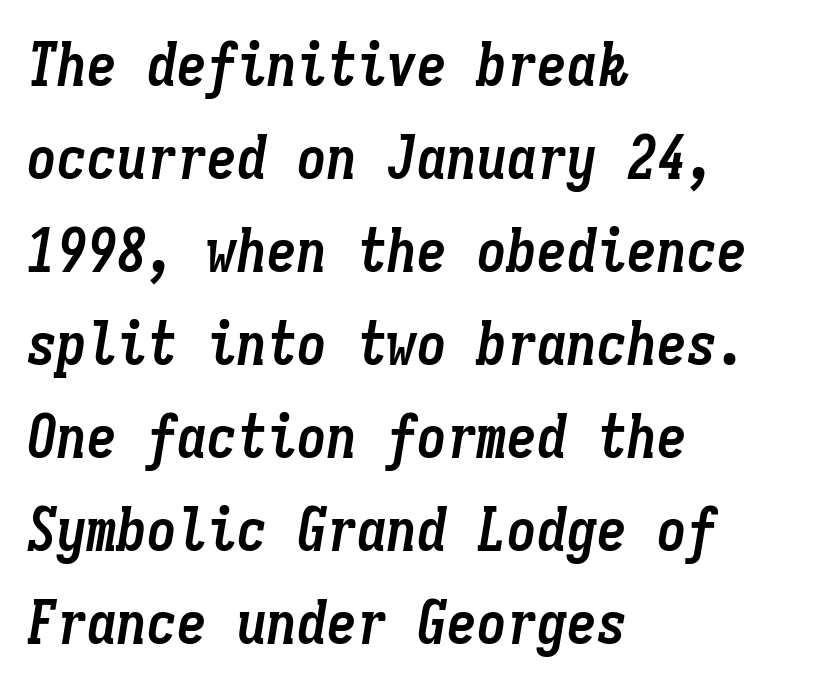
Every row of glyphs begins at an identical x-position on the left. The glyphs look as if they've been sheared to an angle. Check under the words: just untouched page. Evenly set lines give the paragraph a standard silhouette.
